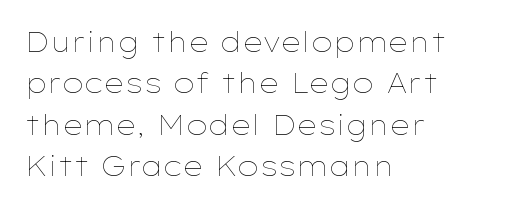
{"italic": "no", "bold": "no", "underline": "no", "align": "left", "line_spacing": "normal", "line_spacing_ratio": 1.53, "letter_spacing": "normal", "letter_spacing_em": 0.0, "glyph_px": 27}
